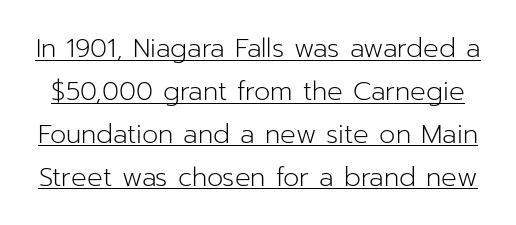
The image shows 26 px text type, upright; set normal line spacing (1.65x), normal letter spacing, underlined.
